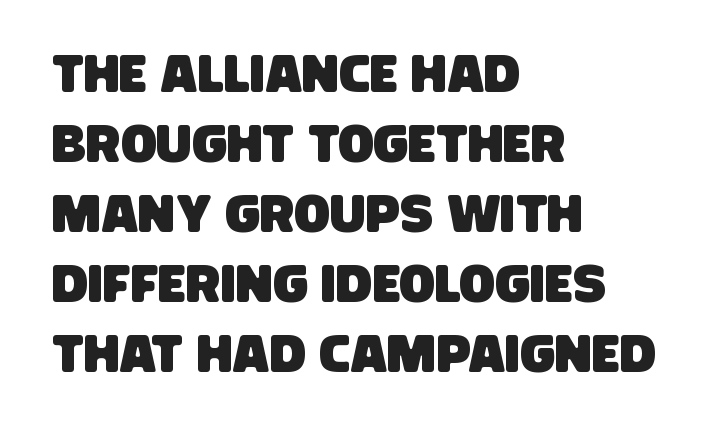
The image shows 53 px condensed sans-serif type; set left-aligned, normal line spacing (1.32x), normal letter spacing, not underlined; low stroke contrast and a large x-height.
